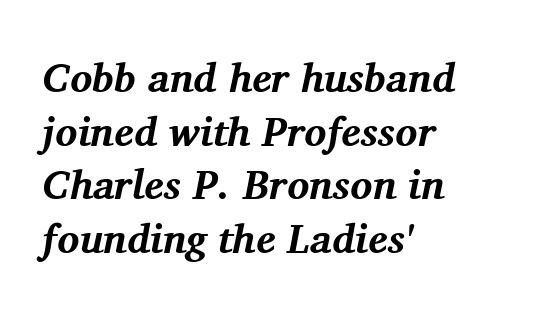
Tall strokes in this sample are angled rather than plumb. If you measured baseline to baseline, you'd find a middling distance. Characters follow at the spacing the type designer built in. Weight check: bold — yes, fully. The letters advance in unequal steps, a hallmark of proportional type. No word sits above an underline.
